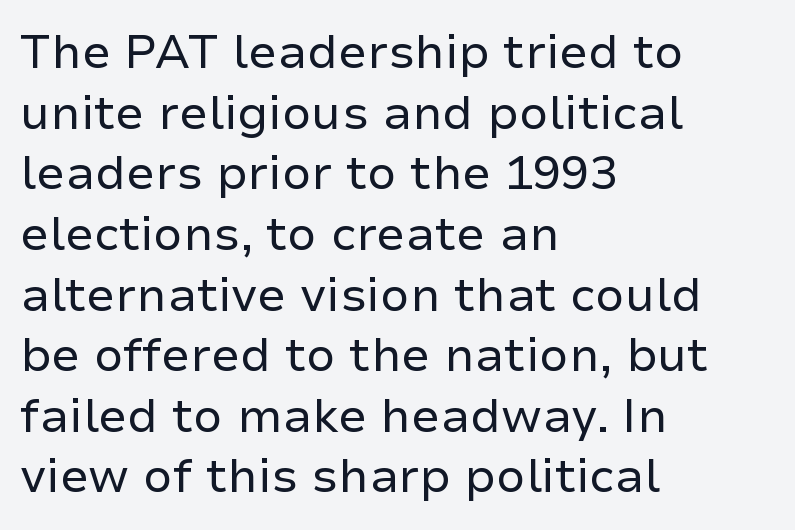
The image shows 47 px regular-weight sans-serif type, upright; set left-aligned, normal line spacing (1.29x), normal letter spacing, not underlined; low stroke contrast and a medium x-height.
